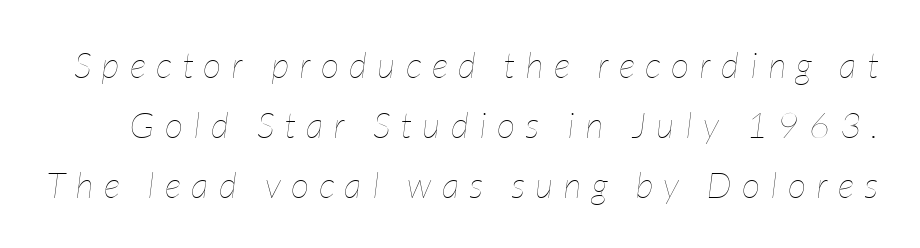
Substantial extra tracking has been applied to these lines. Vertically, the passage feels balanced, rows spaced as you'd expect. Is the type heavy? It reads as light-to-regular instead. The rendering uses natural spacing where letterforms have individual widths.
